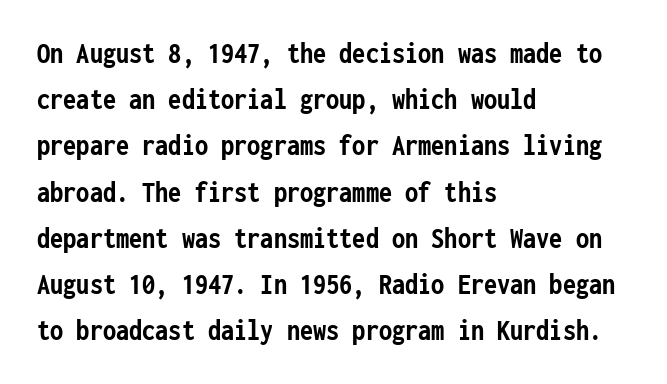
{"serif": "no", "italic": "no", "bold": "yes", "weight": "semibold", "width": "condensed", "stroke_contrast": "low", "x_height": "medium", "monospaced": "yes", "underline": "no", "align": "left", "line_spacing": "normal", "line_spacing_ratio": 1.54, "letter_spacing": "normal", "letter_spacing_em": 0.0, "glyph_px": 30}
